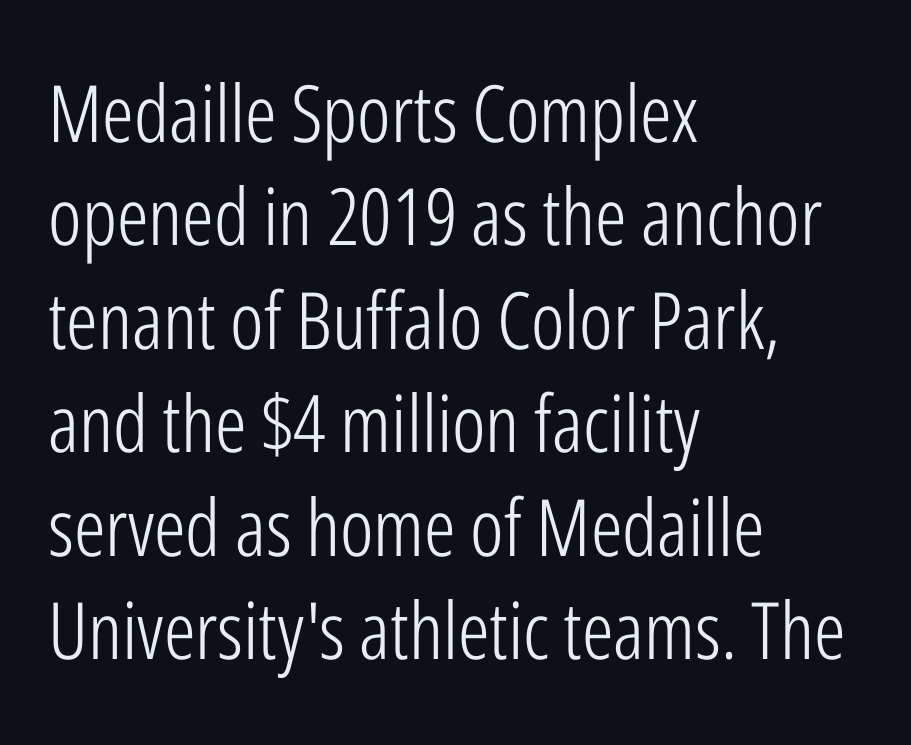
{"serif": "no", "italic": "no", "bold": "no", "weight": "light", "width": "condensed", "stroke_contrast": "low", "x_height": "medium", "monospaced": "no", "underline": "no", "align": "left", "line_spacing": "normal", "line_spacing_ratio": 1.31, "letter_spacing": "normal", "letter_spacing_em": 0.0, "glyph_px": 79}
